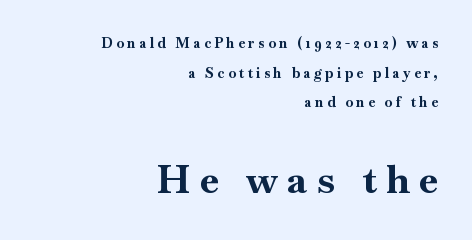
Each word looks stretched out because of the extra space between its letters. You get the small type first, then a jump to larger type. You could fit nearly another row in the gap between these rows. Plain, unruled lines of type. Teacher's note: observe the even right margin — that is flush-right alignment.
